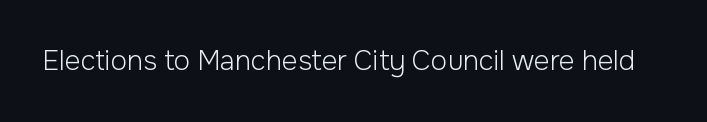
The image shows 27 px text type, upright; set normal letter spacing, not underlined.
